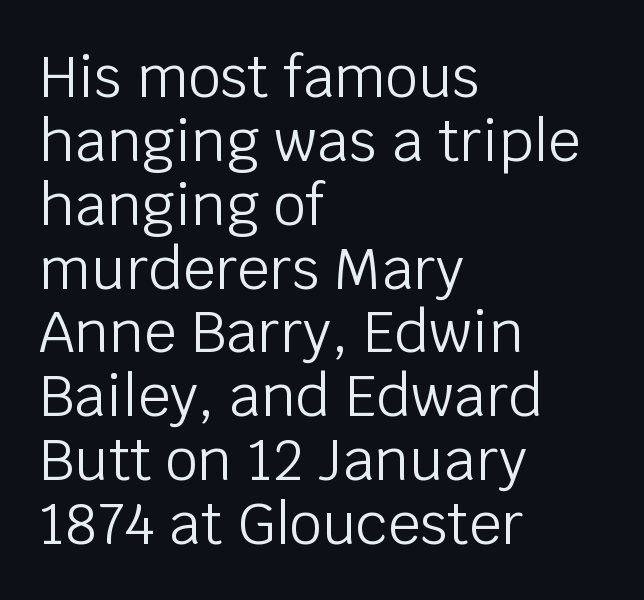
The image shows 57 px light sans-serif type, upright; set left-aligned, tight line spacing (1.12x), normal letter spacing, not underlined; low stroke contrast and a large x-height.
